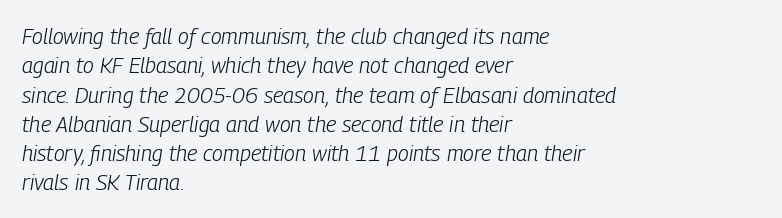
Q: Is the text bold? A: No.
Q: Is the text italic (slanted)? A: Yes, it leans right by about 9 degrees.
Q: Is the text underlined? A: No.
Q: How is the paragraph aligned? A: Left-aligned.
Q: Is the spacing between letters normal or unusually wide? A: Normal.
Q: Is the spacing between lines tight, normal or loose? A: Normal.
